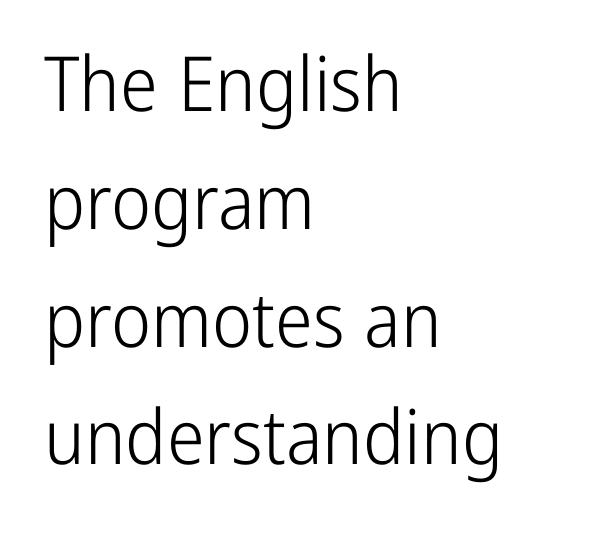
The image shows 76 px light, condensed sans-serif type, upright; set left-aligned, normal line spacing (1.55x), normal letter spacing, not underlined; low stroke contrast and a medium x-height.
